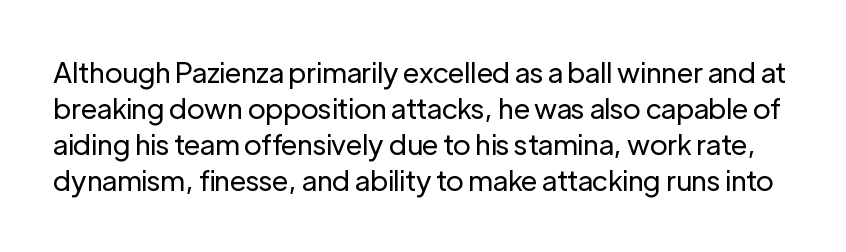
Q: Is the text bold? A: No.
Q: Is the text italic (slanted)? A: No, it is upright.
Q: Is the typeface a serif or a sans-serif typeface? A: Sans-serif.
Q: Is the text underlined? A: No.
Q: Is the spacing between letters normal or unusually wide? A: Normal.
Q: Is the spacing between lines tight, normal or loose? A: Normal.
Q: Width (condensed, normal, or wide)? A: Normal.
Q: Stroke contrast? A: Low.
Q: x-height? A: Medium.
Q: Monospaced? A: No.
